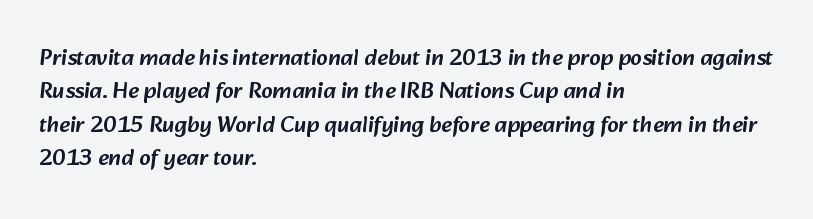
{"underline": "no", "align": "left", "line_spacing": "normal", "line_spacing_ratio": 1.45, "letter_spacing": "normal", "letter_spacing_em": 0.0, "glyph_px": 23}
